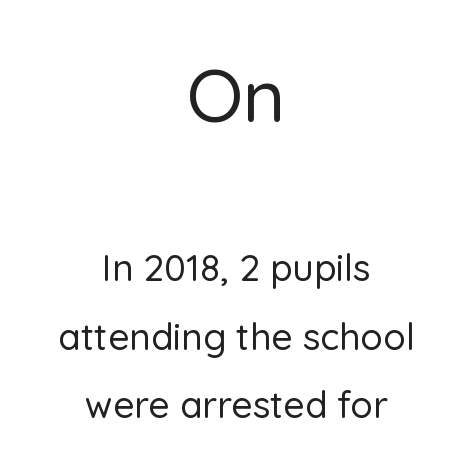
This sample has the flowing, uneven cadence of proportional lettering. Stroke terminals: plain, sans-serif. Bigger letters appear in the top chunk; the bottom chunk is reduced. Nobody touched the tracking dial on this one. Casual observation: everything's sitting right in the middle. Nope, not italic — everything's standing straight.
